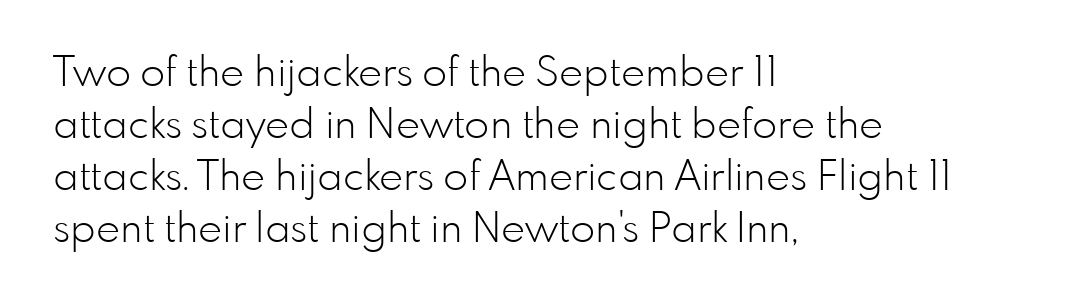
Designer's note — italics off, roman on. A quiet, ordinary-to-light weight characterises the typeface. Casual observation: everything's shoved over to the left. Underlining? Definitely not there. These lines are rendered in a variable-pitch font. Quick note: interline space is typical.
